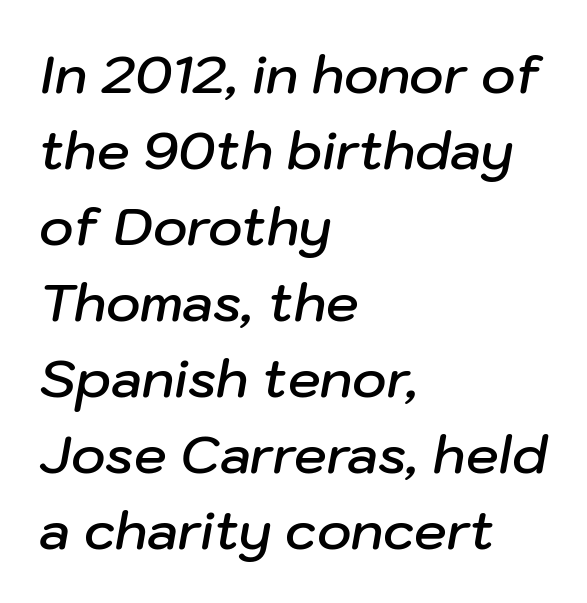
The strokes are fattened partway — semibold, not bold. Layout note: lines flush left. Proportional: the letters do not fall into vertical columns. A bare baseline throughout the passage. Would a proofreader flag this as italicized? Yes. What's the leading like? Ordinary, nothing unusual.
